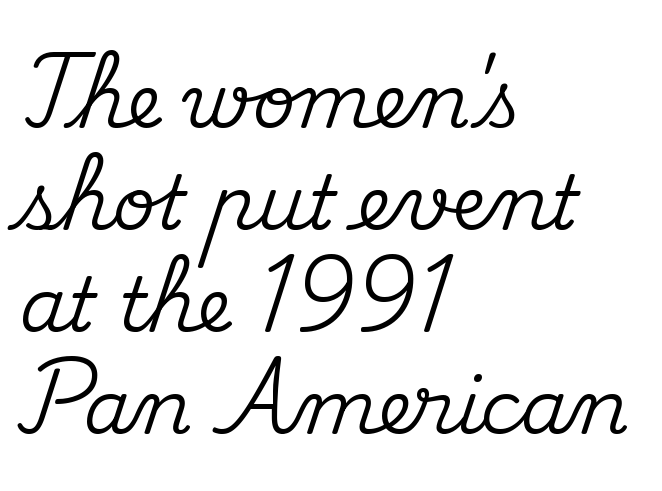
Q: Is the text italic (slanted)? A: Yes.
Q: Is the typeface a serif or a sans-serif typeface? A: Serif.
Q: Is the text underlined? A: No.
Q: How is the paragraph aligned? A: Left-aligned.
Q: Is the spacing between letters normal or unusually wide? A: Normal.
Q: Is the spacing between lines tight, normal or loose? A: Normal.
Q: Width (condensed, normal, or wide)? A: Normal.
Q: Stroke contrast? A: Medium.
Q: x-height? A: Small.
Q: Monospaced? A: No.
